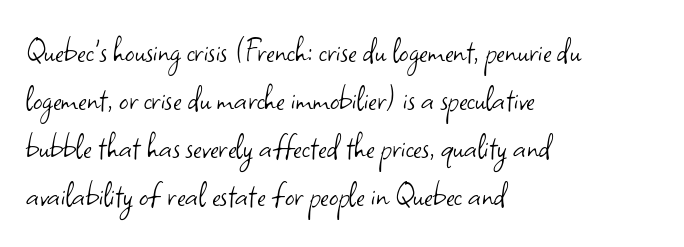
The image shows 37 px light sans-serif type; set left-aligned, normal line spacing (1.3x), normal letter spacing, not underlined; low stroke contrast and a small x-height.
